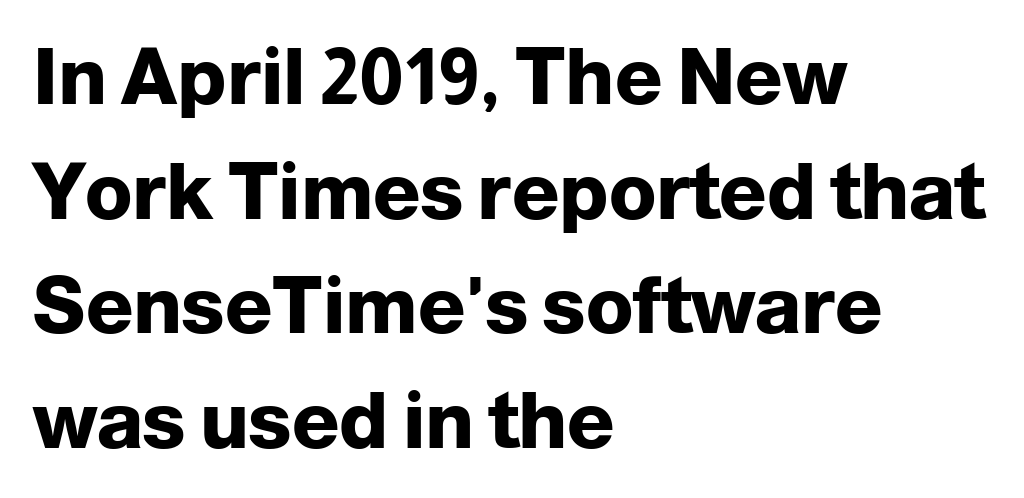
{"serif": "no", "italic": "no", "bold": "yes", "weight": "heavy", "width": "normal", "stroke_contrast": "low", "x_height": "medium", "monospaced": "no", "underline": "no", "align": "left", "line_spacing": "normal", "line_spacing_ratio": 1.47, "letter_spacing": "normal", "letter_spacing_em": 0.0, "glyph_px": 78}
